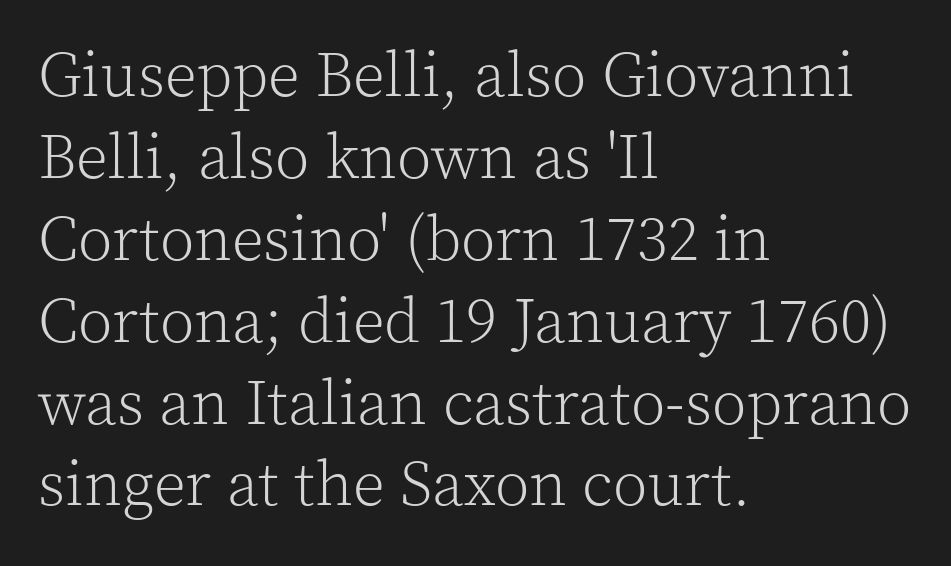
The gap between lines stays unmarked. A roman cut, with each character standing at attention. Every row of glyphs begins at an identical x-position on the left. A typesetter would call this proportional, since set widths differ per character. Letterform terminals end in serifs throughout the passage.
